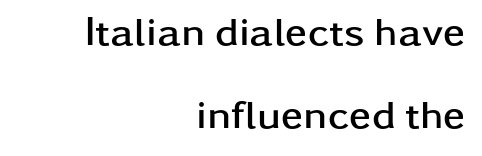
Layout note: lines flush right. Is the letter spacing exaggerated? No — it looks like the ordinary default. The passage shown is typed in a proportional face where columns would drift. Is the type bold? Yes — the strokes are clearly thick and heavy. Note: no serifs on the glyphs. Underline: absent.
